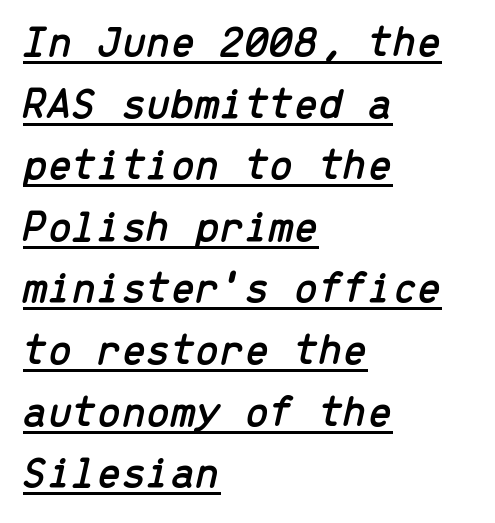
Q: Is the text italic (slanted)? A: Yes, it leans right by about 13 degrees.
Q: Is the text underlined? A: Yes.
Q: How is the paragraph aligned? A: Left-aligned.
Q: Is the spacing between letters normal or unusually wide? A: Normal.
Q: Is the spacing between lines tight, normal or loose? A: Normal.
Q: Width (condensed, normal, or wide)? A: Normal.
Q: Stroke contrast? A: Low.
Q: x-height? A: Medium.
Q: Monospaced? A: Yes.
